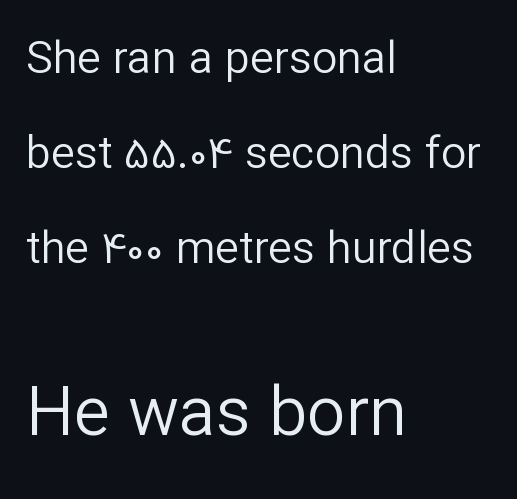
In terms of letterspacing, this is plain default setting. Italic: no, the glyphs are upright roman. Stems and bowls with no extra thickness — not bold. Varying glyph widths throughout — classic text-font behaviour. Font category for this specimen: sans-serif.
